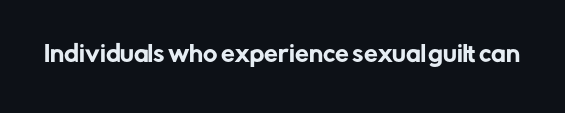
Q: Is the text italic (slanted)? A: No, it is upright.
Q: Is the text underlined? A: No.
Q: Is the spacing between letters normal or unusually wide? A: Normal.
